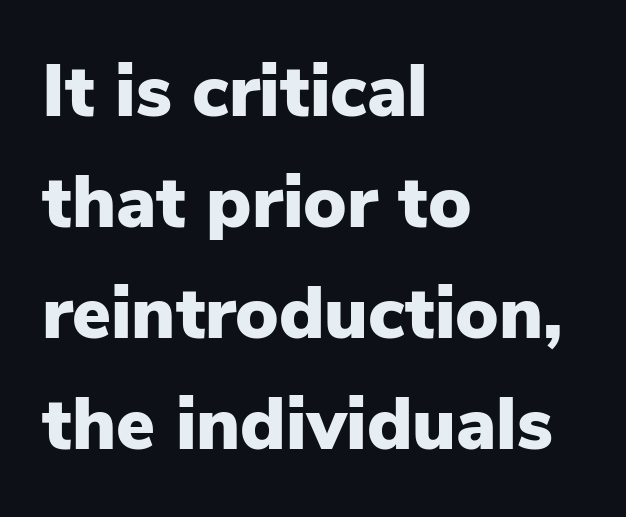
{"serif": "no", "italic": "no", "bold": "yes", "weight": "heavy", "width": "normal", "stroke_contrast": "low", "x_height": "medium", "monospaced": "no", "underline": "no", "align": "left", "line_spacing": "normal", "line_spacing_ratio": 1.52, "letter_spacing": "normal", "letter_spacing_em": 0.0, "glyph_px": 73}
